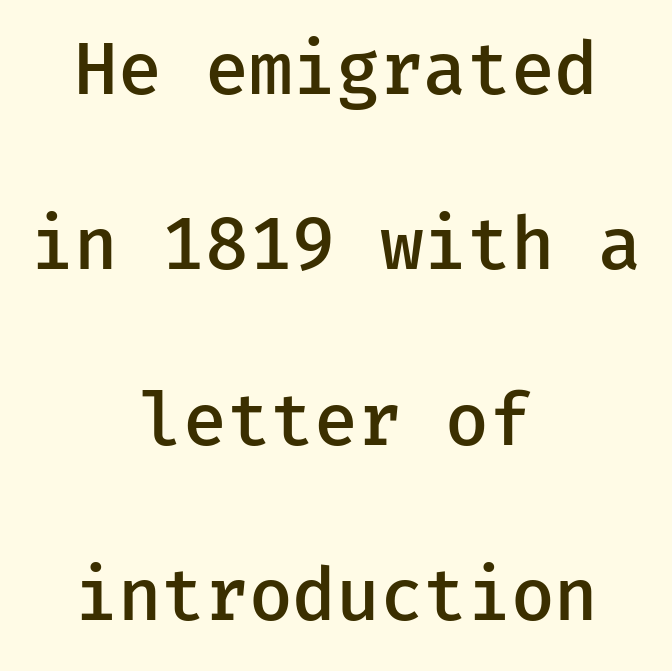
Q: Is the text bold? A: Semi-bold.
Q: Is the text italic (slanted)? A: No, it is upright.
Q: Is the typeface a serif or a sans-serif typeface? A: Sans-serif.
Q: Is the text underlined? A: No.
Q: How is the paragraph aligned? A: Centered.
Q: Is the spacing between letters normal or unusually wide? A: Normal.
Q: Is the spacing between lines tight, normal or loose? A: Loose.
Q: Width (condensed, normal, or wide)? A: Normal.
Q: Stroke contrast? A: Low.
Q: x-height? A: Medium.
Q: Monospaced? A: Yes.
